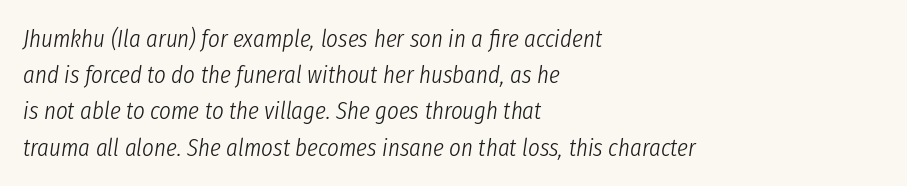
Q: Is the text bold? A: No.
Q: Is the text italic (slanted)? A: Yes, it leans right by about 8 degrees.
Q: Is the text underlined? A: No.
Q: How is the paragraph aligned? A: Left-aligned.
Q: Is the spacing between letters normal or unusually wide? A: Normal.
Q: Is the spacing between lines tight, normal or loose? A: Normal.
